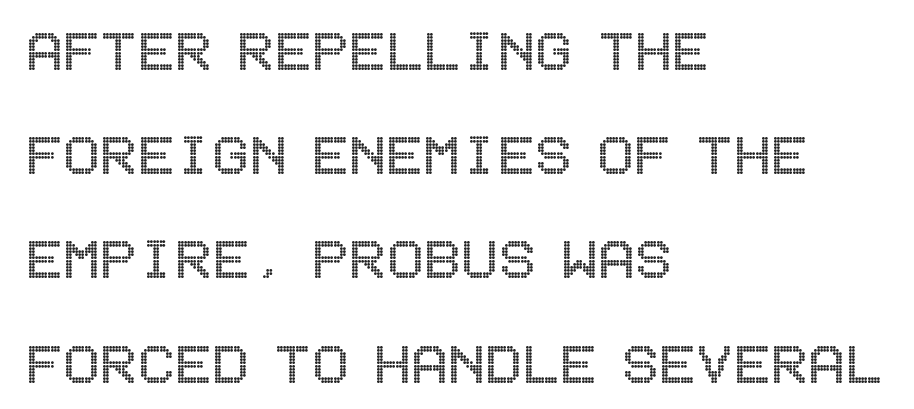
Q: Is the text italic (slanted)? A: No, it is upright.
Q: Is the text underlined? A: No.
Q: How is the paragraph aligned? A: Left-aligned.
Q: Is the spacing between letters normal or unusually wide? A: Normal.
Q: Is the spacing between lines tight, normal or loose? A: Normal.
Q: Width (condensed, normal, or wide)? A: Condensed.
Q: x-height? A: Large.
